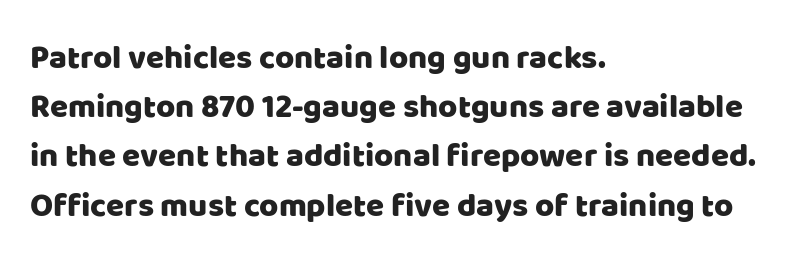
Q: Is the text italic (slanted)? A: No, it is upright.
Q: Is the typeface a serif or a sans-serif typeface? A: Sans-serif.
Q: Is the text underlined? A: No.
Q: How is the paragraph aligned? A: Left-aligned.
Q: Is the spacing between letters normal or unusually wide? A: Normal.
Q: Is the spacing between lines tight, normal or loose? A: Normal.
Q: Width (condensed, normal, or wide)? A: Normal.
Q: Stroke contrast? A: Low.
Q: x-height? A: Large.
Q: Monospaced? A: No.
